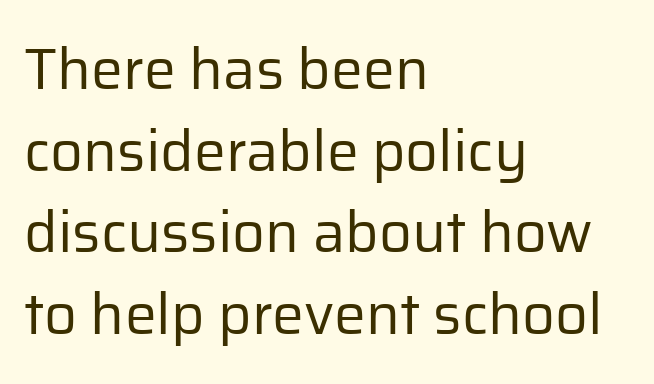
The specimen omits any rule beneath the text block's lines. Caption: multi-line text, flush left, ragged right. The face used here is rendered with its standard letterfit. Think of a printed novel: that variable character pitch is what you see here. Heaviness? Minimal to ordinary, like unemphasized prose. The axis of the letterforms is exactly vertical.
